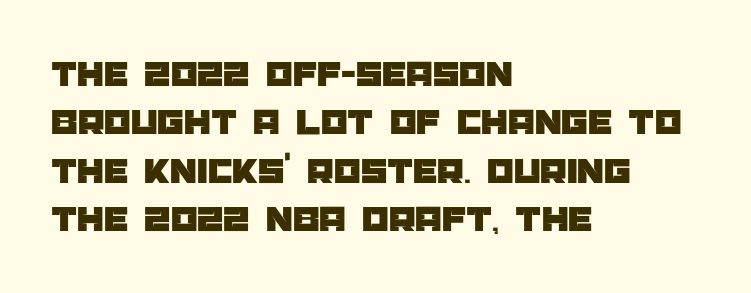
{"serif": "no", "italic": "no", "width": "normal", "stroke_contrast": "low", "x_height": "large", "monospaced": "no", "underline": "no", "align": "left", "line_spacing": "normal", "line_spacing_ratio": 1.27, "letter_spacing": "normal", "letter_spacing_em": 0.0, "glyph_px": 38}
